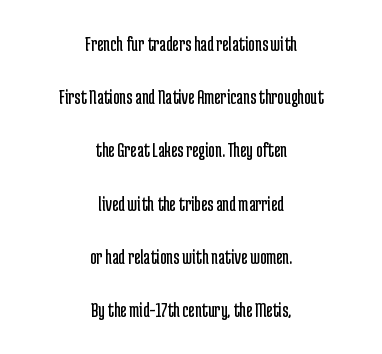
{"italic": "no", "bold": "no", "underline": "no", "align": "center", "line_spacing": "loose", "line_spacing_ratio": 2.42, "letter_spacing": "normal", "letter_spacing_em": 0.0, "glyph_px": 22}
